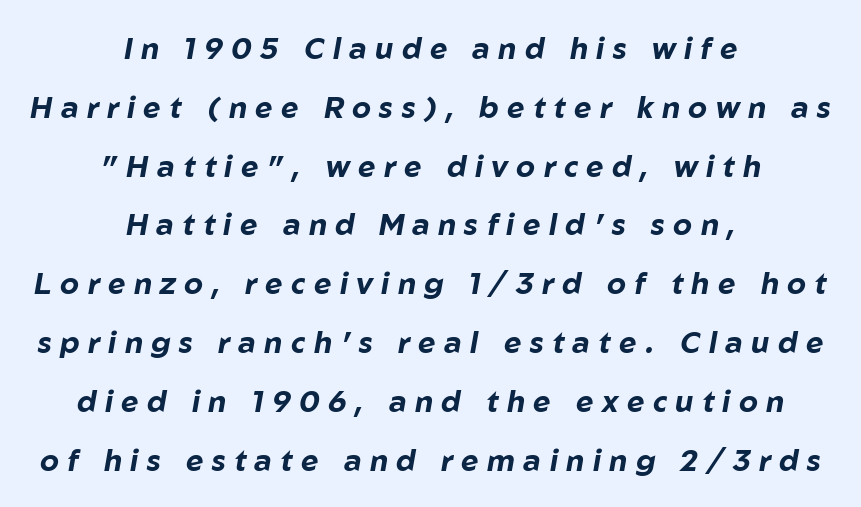
{"italic": "yes", "lean": "right", "slant_degrees": 10, "bold": "yes", "weight": "bold", "width": "normal", "stroke_contrast": "low", "x_height": "medium", "monospaced": "no", "underline": "no", "align": "center", "line_spacing": "loose", "line_spacing_ratio": 1.96, "letter_spacing": "wide", "letter_spacing_em": 0.28, "glyph_px": 30}
